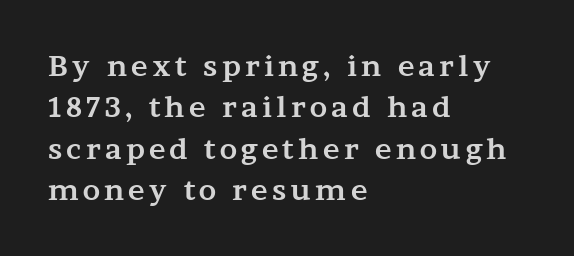
Q: Is the text bold? A: Yes.
Q: Is the text italic (slanted)? A: No, it is upright.
Q: Is the typeface a serif or a sans-serif typeface? A: Serif.
Q: Is the text underlined? A: No.
Q: How is the paragraph aligned? A: Left-aligned.
Q: Is the spacing between lines tight, normal or loose? A: Normal.
Q: Width (condensed, normal, or wide)? A: Wide.
Q: Stroke contrast? A: Medium.
Q: x-height? A: Medium.
Q: Monospaced? A: No.
